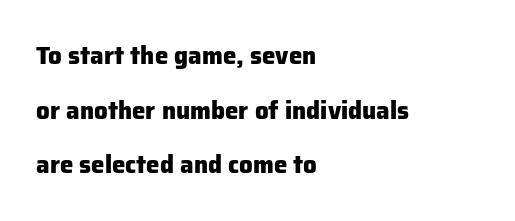
{"italic": "no", "bold": "yes", "underline": "no", "align": "left", "line_spacing": "loose", "line_spacing_ratio": 2.28, "letter_spacing": "normal", "letter_spacing_em": 0.0, "glyph_px": 24}
